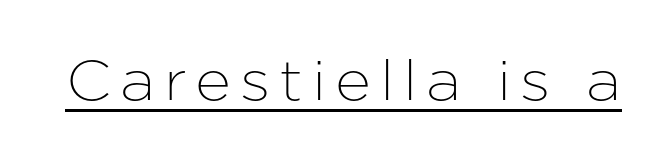
Serifs: no, the terminals of the letterforms are clean. Do the letters lean? They stand straight. You could not count columns in this text — the font is proportionally spaced. The glyphs are accompanied by a horizontal stroke just below them.
